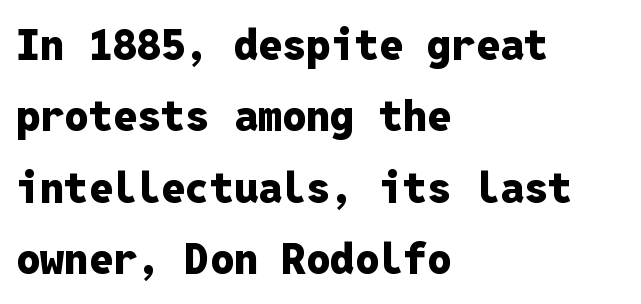
The image shows 43 px heavy sans-serif type, upright, monospaced; set left-aligned, normal line spacing (1.66x), normal letter spacing, not underlined; low stroke contrast and a medium x-height.
